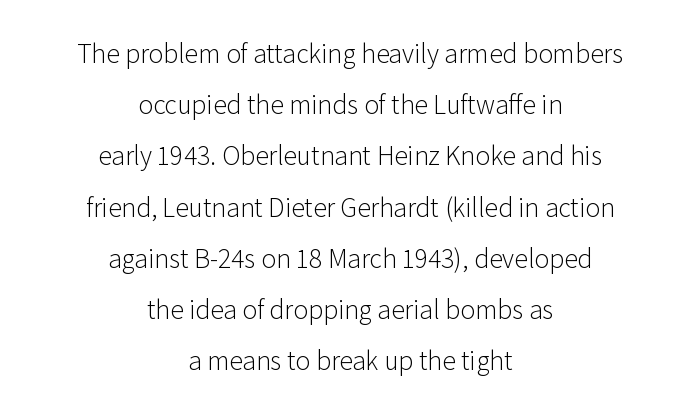
{"italic": "no", "bold": "no", "underline": "no", "align": "center", "line_spacing": "loose", "line_spacing_ratio": 2.05, "letter_spacing": "normal", "letter_spacing_em": 0.0, "glyph_px": 25}
